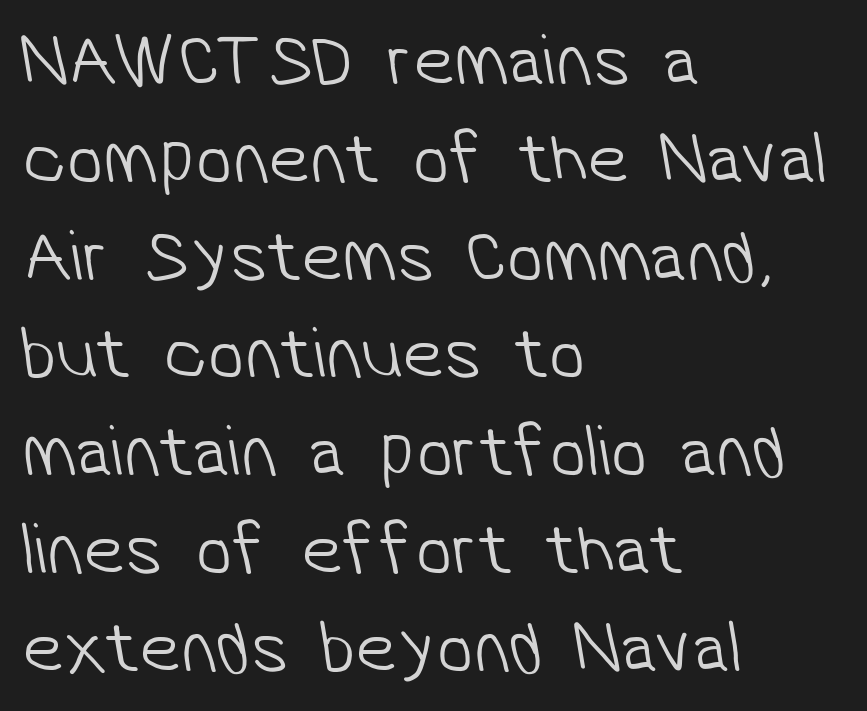
Q: Is the text bold? A: No.
Q: Is the typeface a serif or a sans-serif typeface? A: Sans-serif.
Q: Is the text underlined? A: No.
Q: How is the paragraph aligned? A: Left-aligned.
Q: Is the spacing between letters normal or unusually wide? A: Normal.
Q: Is the spacing between lines tight, normal or loose? A: Normal.
Q: Width (condensed, normal, or wide)? A: Normal.
Q: Stroke contrast? A: Low.
Q: x-height? A: Medium.
Q: Monospaced? A: No.
